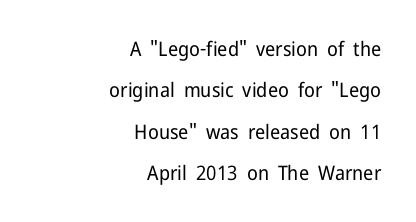
Q: Is the text bold? A: No.
Q: Is the text italic (slanted)? A: No, it is upright.
Q: Is the text underlined? A: No.
Q: How is the paragraph aligned? A: Right-aligned.
Q: Is the spacing between letters normal or unusually wide? A: Normal.
Q: Is the spacing between lines tight, normal or loose? A: Loose.
